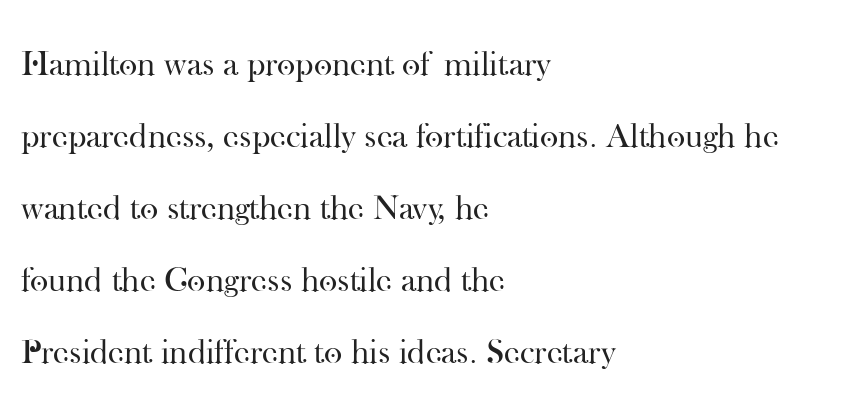
The image shows 35 px regular-weight serif type, upright; set left-aligned, loose line spacing (2.06x), normal letter spacing, not underlined; high stroke contrast and a small x-height.
